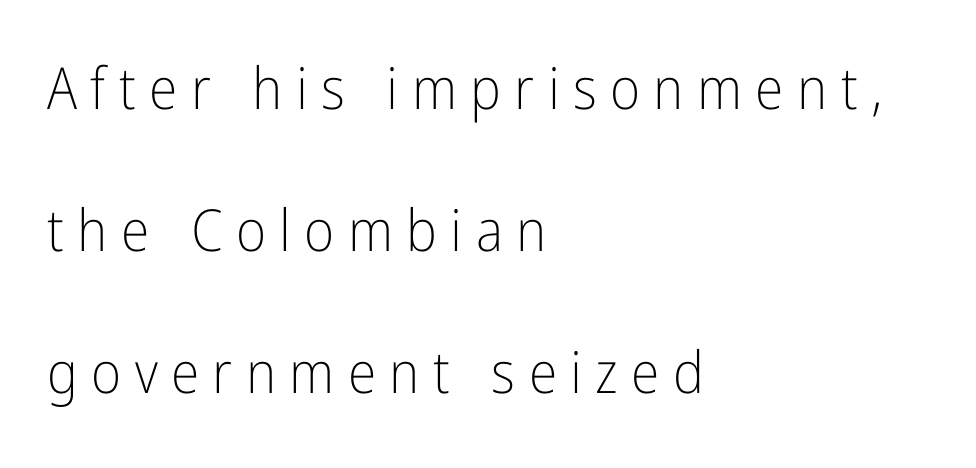
Only glyphs here, with clear space below each row. This is not heavy type; no bold has been used. Typographically, this falls in the sans-serif category. Italic? Not at all — the glyphs are vertical. A student would call this left alignment; a typographer would say flush left, rag right.
